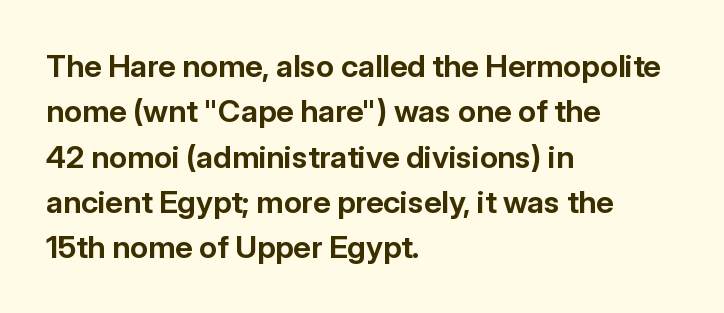
The image shows 31 px bold sans-serif type, upright; set left-aligned, normal line spacing (1.46x), normal letter spacing, not underlined; low stroke contrast and a medium x-height.
